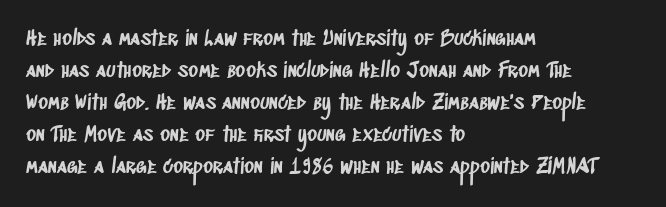
Quick note: interline space is typical. If you drew a ruler down the left edge, every line would touch it. Here the glyphs are tracked normally, forming tight word shapes. Words float on clear page, feet unadorned.
